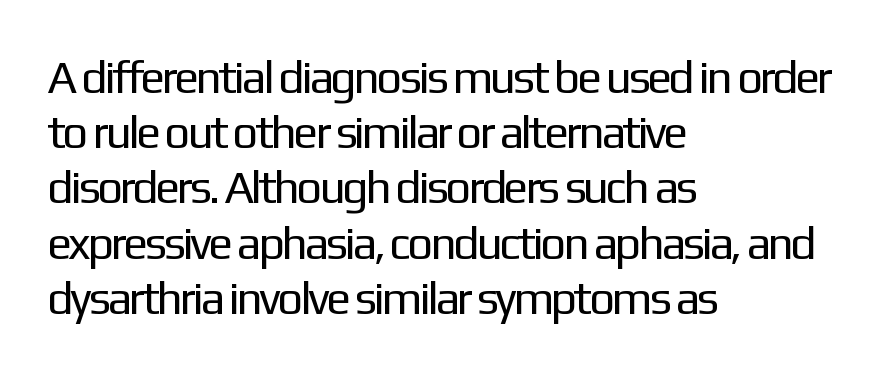
Any mark beneath the type? The region is blank. Ascenders rise straight up at ninety degrees. Nothing sits at the stroke ends, so this counts as sans-serif. Is the block centered? No — it sits flush against the left margin.
